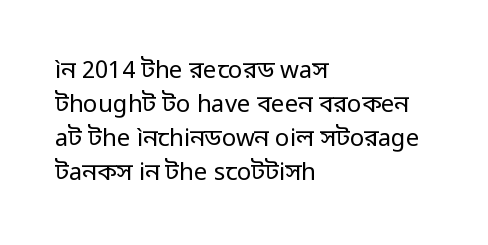
Q: Is the text bold? A: No.
Q: Is the text italic (slanted)? A: No, it is upright.
Q: Is the text underlined? A: No.
Q: How is the paragraph aligned? A: Left-aligned.
Q: Is the spacing between letters normal or unusually wide? A: Normal.
Q: Is the spacing between lines tight, normal or loose? A: Normal.
